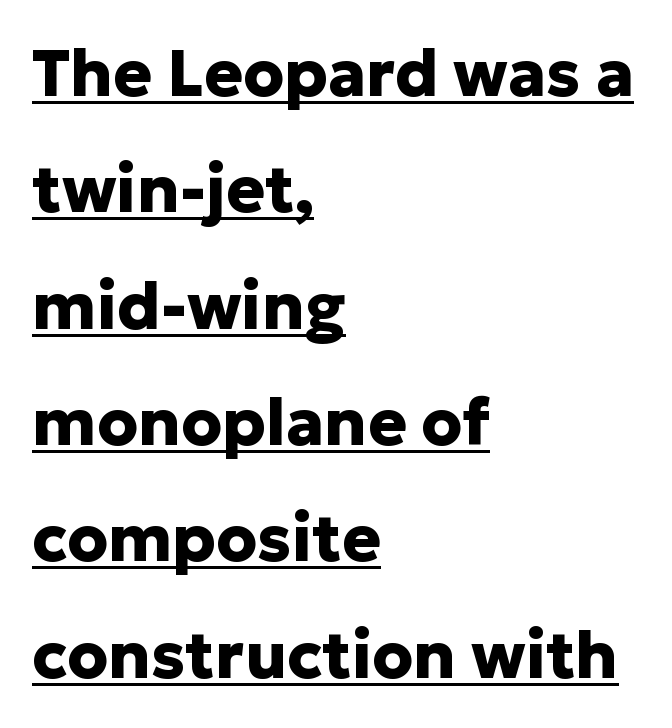
The image shows 65 px heavy sans-serif type, upright; set left-aligned, line spacing 1.79x, normal letter spacing, underlined; low stroke contrast and a medium x-height.
